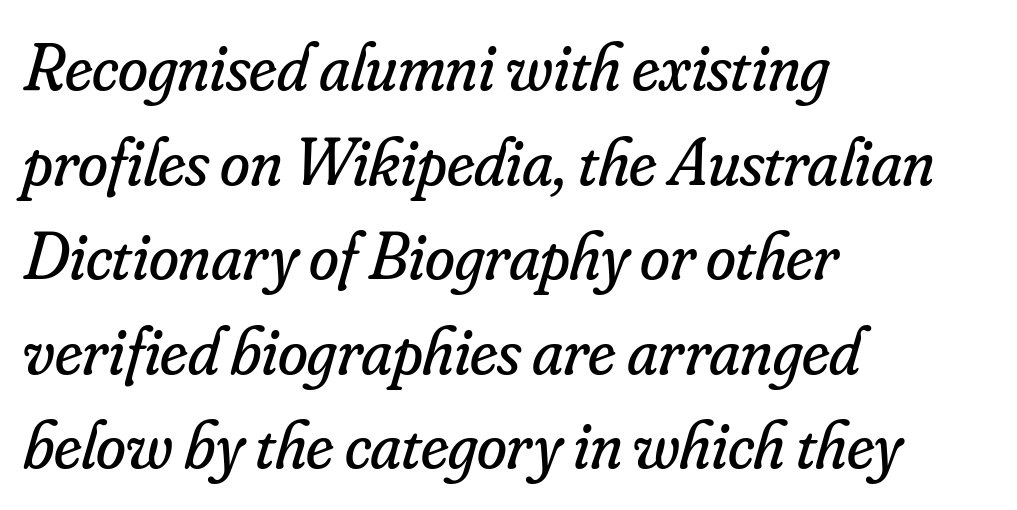
Q: Is the text bold? A: No.
Q: Is the text italic (slanted)? A: Yes, it leans right by about 16 degrees.
Q: Is the typeface a serif or a sans-serif typeface? A: Serif.
Q: Is the text underlined? A: No.
Q: How is the paragraph aligned? A: Left-aligned.
Q: Is the spacing between letters normal or unusually wide? A: Normal.
Q: Is the spacing between lines tight, normal or loose? A: Normal.
Q: Width (condensed, normal, or wide)? A: Normal.
Q: Stroke contrast? A: Low.
Q: x-height? A: Small.
Q: Monospaced? A: No.
